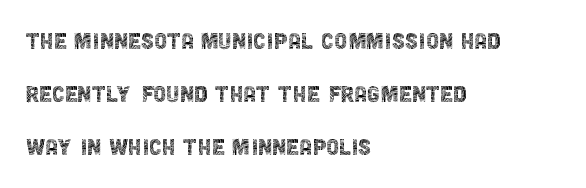
The image shows 29 px thin, condensed sans-serif type, upright; set left-aligned, line spacing 1.82x, normal letter spacing, not underlined; a large x-height.
